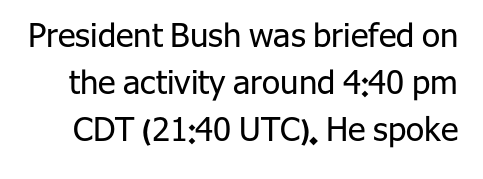
Q: Is the text bold? A: No.
Q: Is the text italic (slanted)? A: No, it is upright.
Q: Is the typeface a serif or a sans-serif typeface? A: Sans-serif.
Q: Is the text underlined? A: No.
Q: Is the spacing between letters normal or unusually wide? A: Normal.
Q: Is the spacing between lines tight, normal or loose? A: Normal.
Q: Width (condensed, normal, or wide)? A: Normal.
Q: Stroke contrast? A: Low.
Q: x-height? A: Medium.
Q: Monospaced? A: No.
